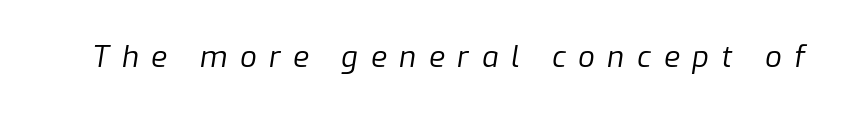
The image shows 29 px regular-weight type, italic (leaning right); set unusually wide letter spacing (+0.44 em), not underlined; low stroke contrast and a medium x-height.
